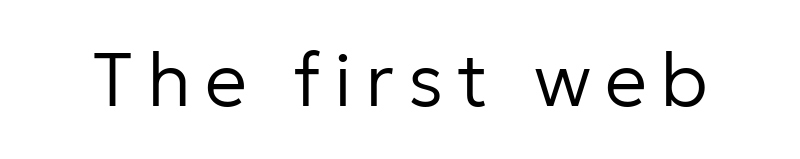
Q: Is the text bold? A: No.
Q: Is the text italic (slanted)? A: No, it is upright.
Q: Is the typeface a serif or a sans-serif typeface? A: Sans-serif.
Q: Is the text underlined? A: No.
Q: Width (condensed, normal, or wide)? A: Normal.
Q: Stroke contrast? A: Low.
Q: x-height? A: Medium.
Q: Monospaced? A: No.
